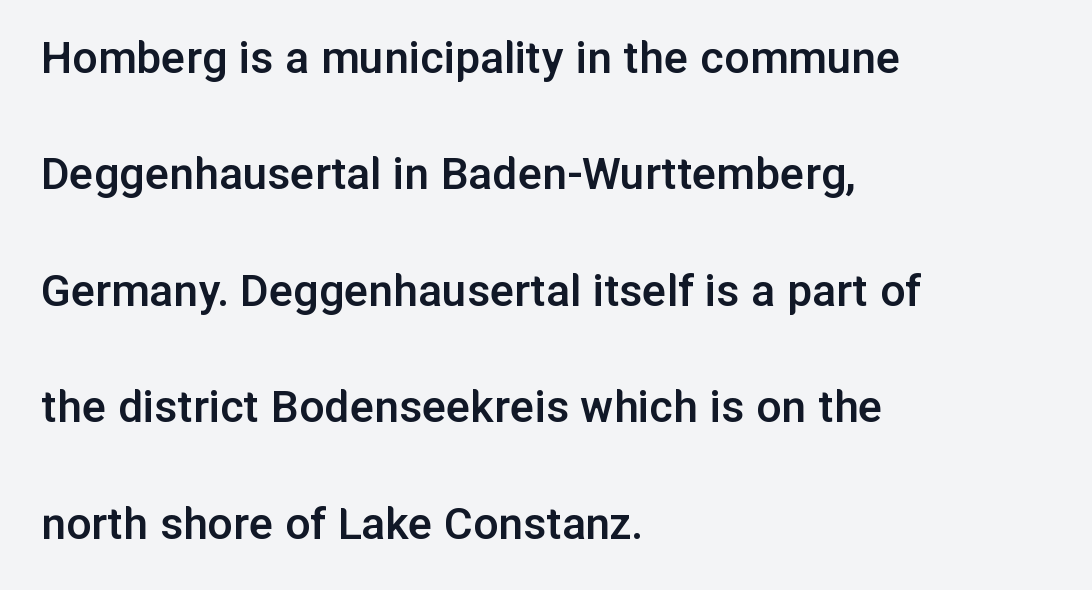
The image shows 50 px semibold sans-serif type, upright; set left-aligned, loose line spacing (2.33x), normal letter spacing, not underlined; low stroke contrast and a medium x-height.
